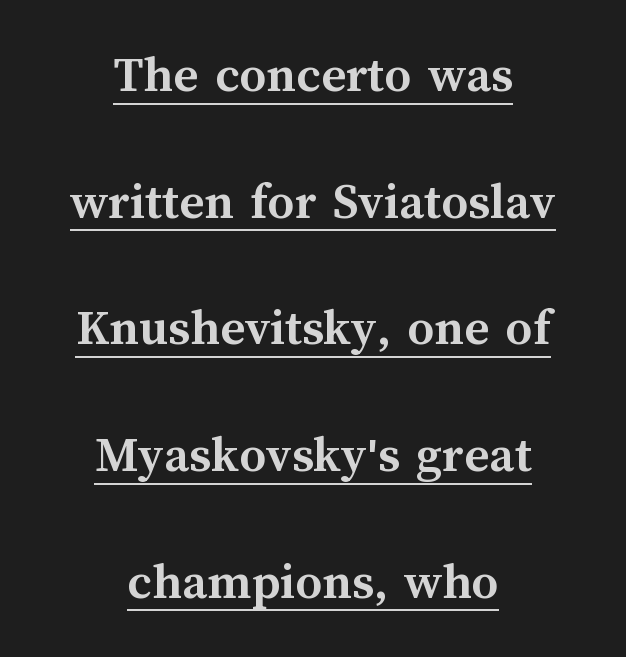
Q: Is the text bold? A: Yes.
Q: Is the text italic (slanted)? A: No, it is upright.
Q: Is the text underlined? A: Yes.
Q: How is the paragraph aligned? A: Centered.
Q: Is the spacing between letters normal or unusually wide? A: Normal.
Q: Is the spacing between lines tight, normal or loose? A: Loose.
Q: Width (condensed, normal, or wide)? A: Normal.
Q: Stroke contrast? A: Medium.
Q: x-height? A: Medium.
Q: Monospaced? A: No.
